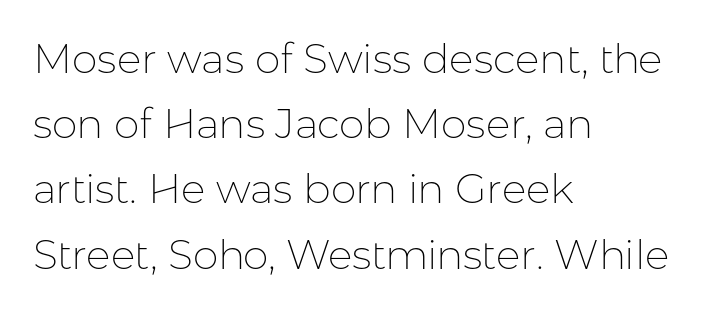
The image shows 41 px thin sans-serif type, upright; set left-aligned, normal line spacing (1.59x), normal letter spacing, not underlined; low stroke contrast and a medium x-height.
